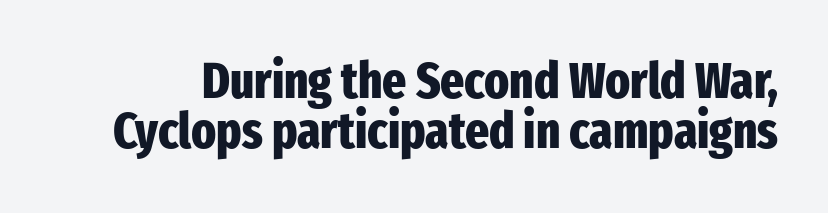
The face used here is rendered with its standard letterfit. Check under the words: just untouched page. Designer's note — italics off, roman on. How heavy is the stroke? Heavy — this is a bold. The rendering uses natural spacing where letterforms have individual widths. Line spacing here is tight.
